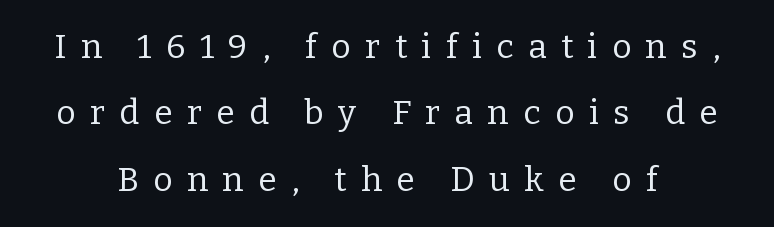
Students, note that the glyphs here are deliberately spaced far apart. The passage shown is typeset with a serif family. The letters look calm and open, with moderate or lighter stems. A great deal of white space separates one row of letters from the next.
